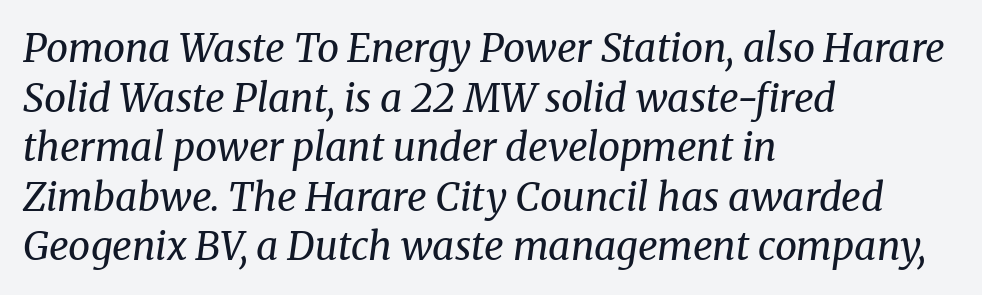
{"serif": "yes", "italic": "yes", "lean": "right", "slant_degrees": 8, "bold": "no", "weight": "regular", "width": "normal", "stroke_contrast": "medium", "x_height": "medium", "monospaced": "no", "underline": "no", "align": "left", "line_spacing": "normal", "line_spacing_ratio": 1.27, "letter_spacing": "normal", "letter_spacing_em": 0.0, "glyph_px": 39}
